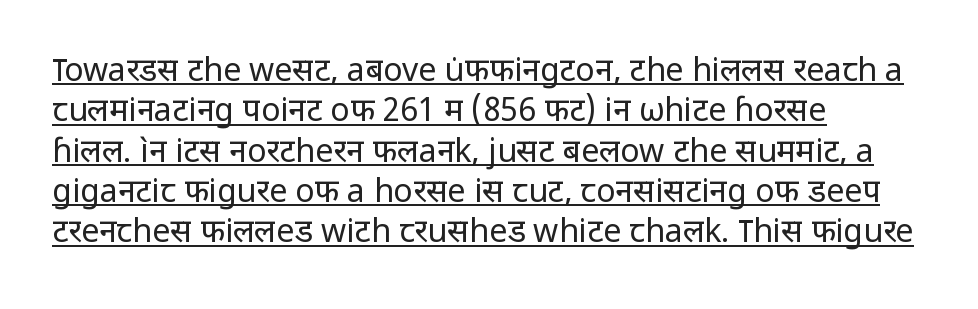
The image shows 32 px regular-weight sans-serif type, upright; set left-aligned, normal line spacing (1.26x), normal letter spacing, underlined; low stroke contrast and a medium x-height.
